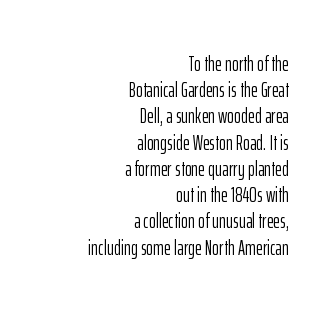
Q: Is the text bold? A: No.
Q: Is the text italic (slanted)? A: No, it is upright.
Q: Is the text underlined? A: No.
Q: How is the paragraph aligned? A: Right-aligned.
Q: Is the spacing between letters normal or unusually wide? A: Normal.
Q: Is the spacing between lines tight, normal or loose? A: Normal.
